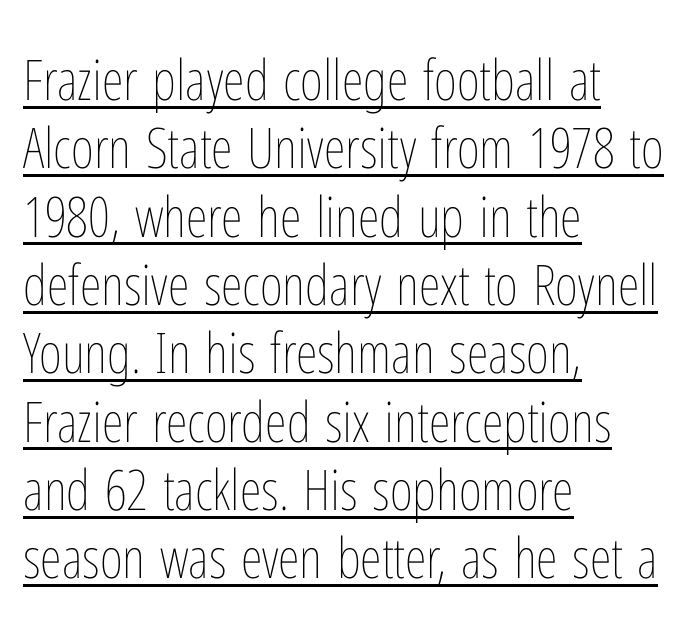
Q: Is the text bold? A: No.
Q: Is the text italic (slanted)? A: No, it is upright.
Q: Is the text underlined? A: Yes.
Q: How is the paragraph aligned? A: Left-aligned.
Q: Is the spacing between letters normal or unusually wide? A: Normal.
Q: Width (condensed, normal, or wide)? A: Condensed.
Q: Stroke contrast? A: Low.
Q: x-height? A: Medium.
Q: Monospaced? A: No.
